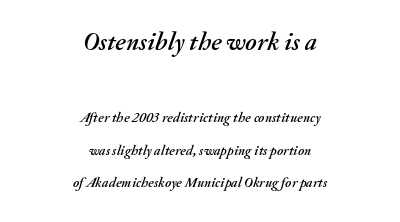
Q: Is the text italic (slanted)? A: Yes, it leans right by about 20 degrees.
Q: Is the text underlined? A: No.
Q: How is the paragraph aligned? A: Centered.
Q: Is the spacing between letters normal or unusually wide? A: Normal.
Q: Is the spacing between lines tight, normal or loose? A: Loose.
Q: Which block of text is set in a larger size, the first (top) or the second (bottom)? A: The first (top) one.
